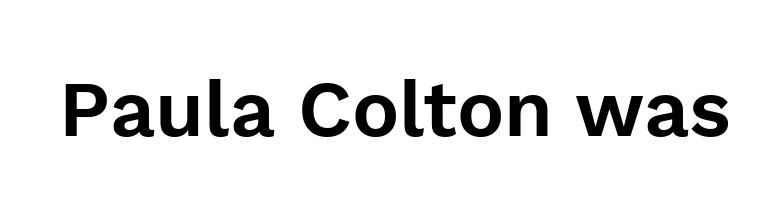
Q: Is the text italic (slanted)? A: No, it is upright.
Q: Is the typeface a serif or a sans-serif typeface? A: Sans-serif.
Q: Is the text underlined? A: No.
Q: Is the spacing between letters normal or unusually wide? A: Normal.
Q: Width (condensed, normal, or wide)? A: Normal.
Q: x-height? A: Medium.
Q: Monospaced? A: No.
